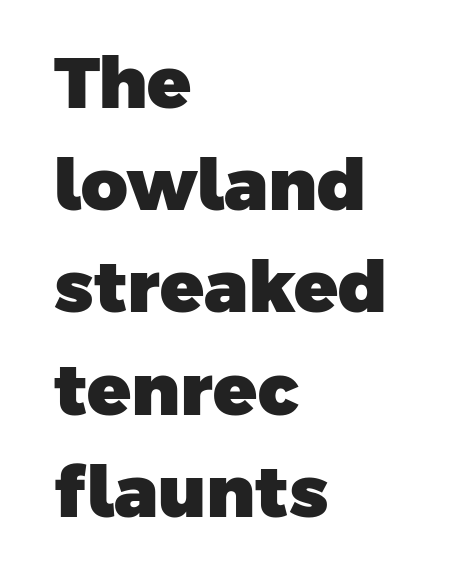
Q: Is the text bold? A: Yes.
Q: Is the typeface a serif or a sans-serif typeface? A: Sans-serif.
Q: Is the text underlined? A: No.
Q: How is the paragraph aligned? A: Left-aligned.
Q: Is the spacing between letters normal or unusually wide? A: Normal.
Q: Is the spacing between lines tight, normal or loose? A: Normal.
Q: Width (condensed, normal, or wide)? A: Normal.
Q: Stroke contrast? A: Low.
Q: x-height? A: Medium.
Q: Monospaced? A: No.
